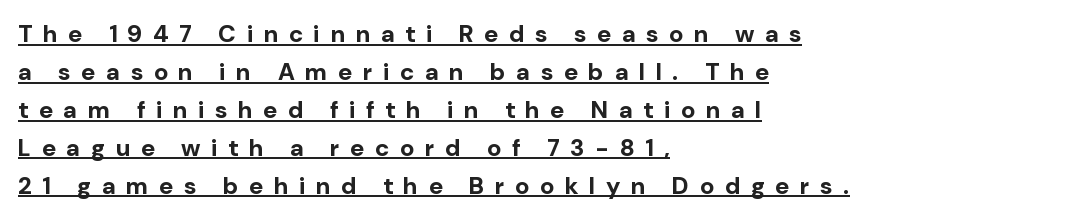
Characters remain perfectly vertical along every line. The strokes are fattened all the way to bold. The sample's only ornament is a line tracing under the words. In terms of letterspacing, this is a distinctly airy, spread setting. Caption: multi-line text, flush left, ragged right. The passage shown stacks its lines at a standard gap.
